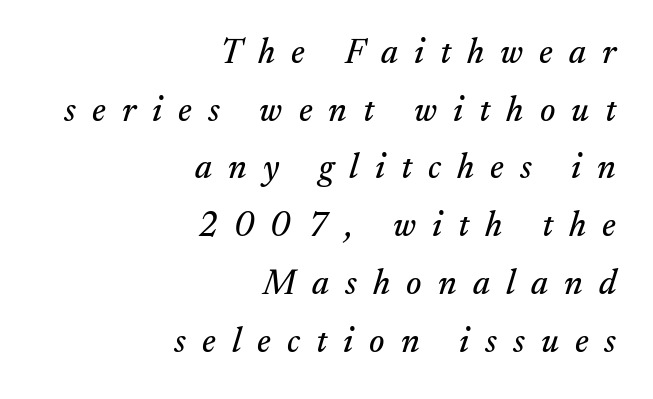
Q: Is the text italic (slanted)? A: Yes, it leans right by about 17 degrees.
Q: Is the typeface a serif or a sans-serif typeface? A: Serif.
Q: Is the text underlined? A: No.
Q: How is the paragraph aligned? A: Right-aligned.
Q: Is the spacing between letters normal or unusually wide? A: Unusually wide.
Q: Is the spacing between lines tight, normal or loose? A: Normal.
Q: Width (condensed, normal, or wide)? A: Normal.
Q: Stroke contrast? A: Medium.
Q: x-height? A: Small.
Q: Monospaced? A: No.
